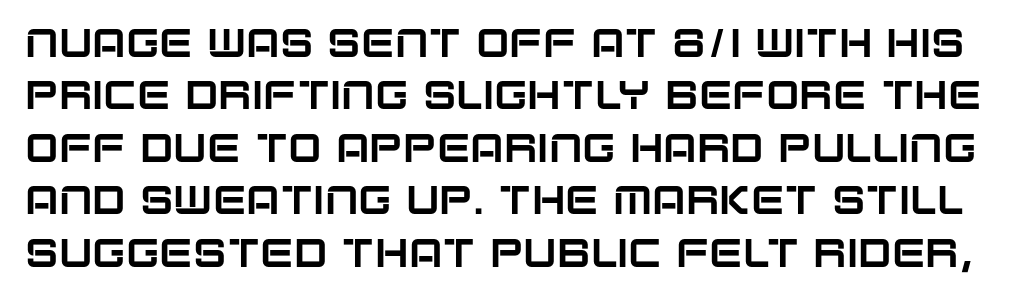
The image shows 40 px sans-serif type, upright; set normal line spacing (1.31x), normal letter spacing, not underlined; low stroke contrast and a large x-height.
